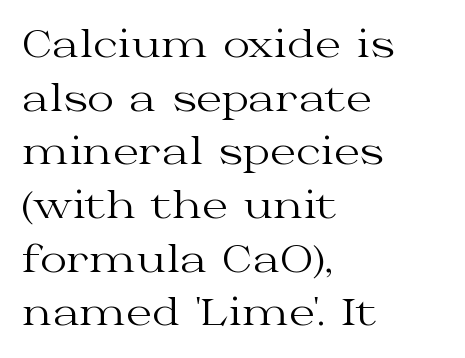
The image shows 37 px regular-weight, wide serif type, upright; set left-aligned, normal line spacing (1.45x), normal letter spacing, not underlined; medium stroke contrast and a medium x-height.
